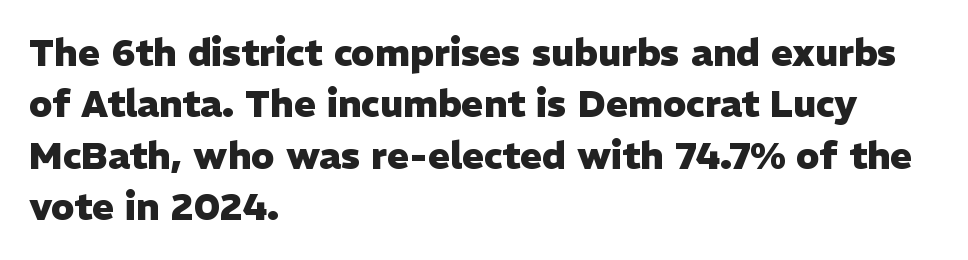
Q: Is the text bold? A: Yes.
Q: Is the text italic (slanted)? A: No, it is upright.
Q: Is the typeface a serif or a sans-serif typeface? A: Sans-serif.
Q: Is the text underlined? A: No.
Q: How is the paragraph aligned? A: Left-aligned.
Q: Is the spacing between letters normal or unusually wide? A: Normal.
Q: Is the spacing between lines tight, normal or loose? A: Normal.
Q: Width (condensed, normal, or wide)? A: Normal.
Q: Stroke contrast? A: Low.
Q: x-height? A: Medium.
Q: Monospaced? A: No.
